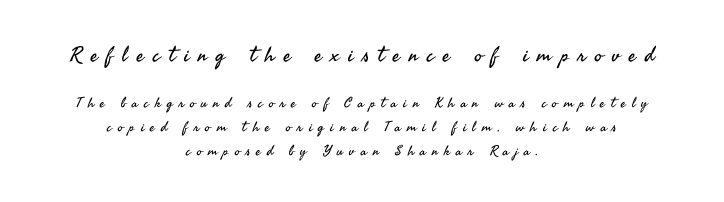
The image shows 21 px text type; set centered, normal line spacing (1.69x), unusually wide letter spacing (+0.43 em), not underlined; the first (top) block is 1.5x larger.
